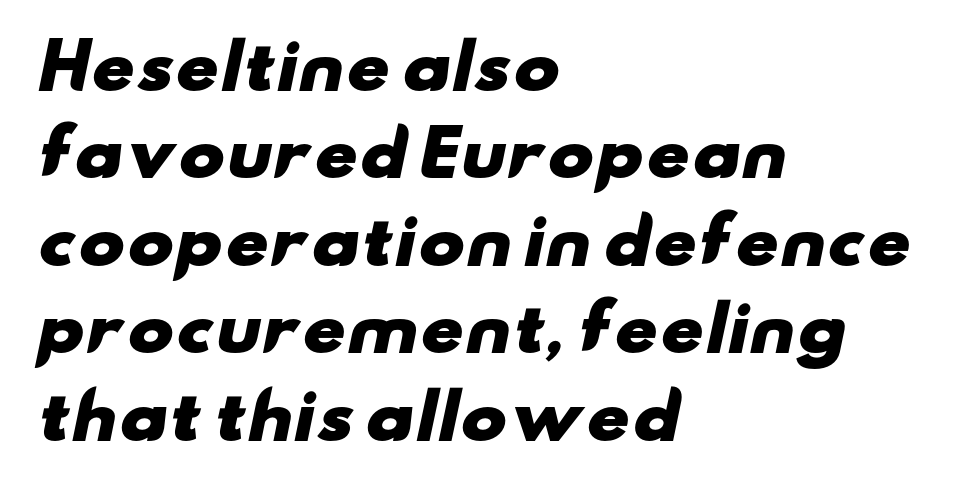
The image shows 62 px heavy, wide sans-serif type; set left-aligned, normal line spacing (1.41x), normal letter spacing, not underlined; low stroke contrast and a small x-height.
